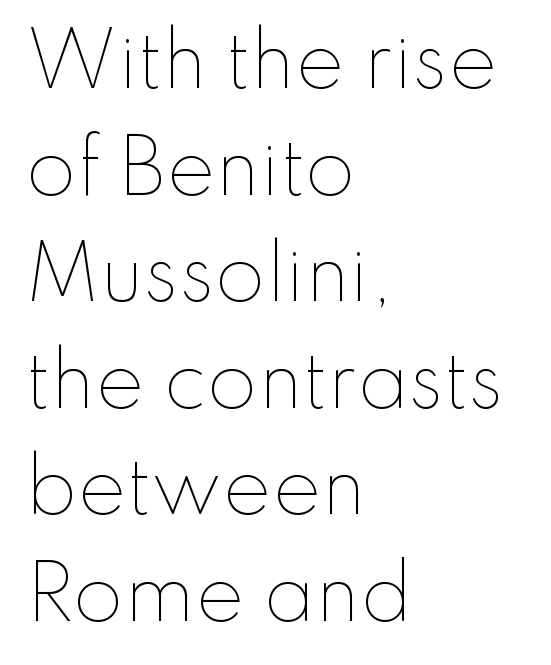
The image shows 73 px thin type, upright; set left-aligned, normal line spacing (1.46x), normal letter spacing, not underlined; low stroke contrast and a small x-height.
